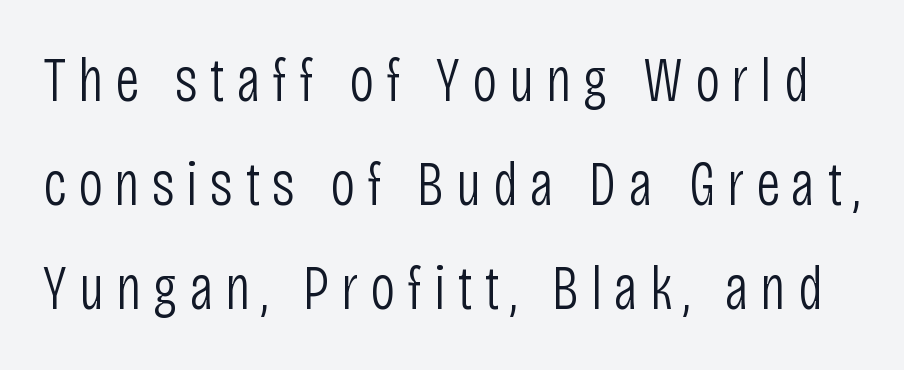
The image shows 62 px light, condensed sans-serif type, upright; set normal line spacing (1.68x), not underlined; low stroke contrast and a large x-height.
